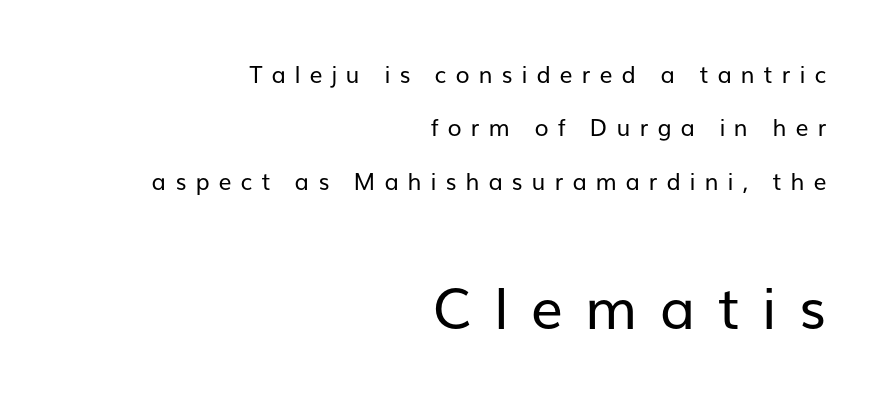
This is not heavy type; no bold has been used. The foot of each line stays bare and open. The type is letterspaced generously, with wide tracking. Line spacing here is loose.
